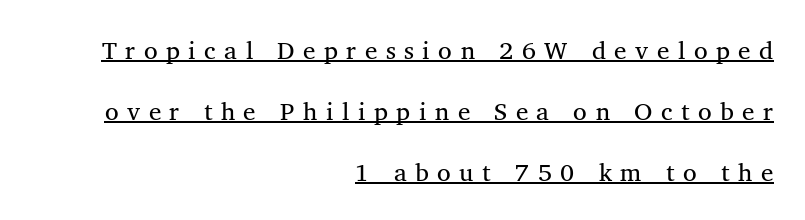
Q: Is the text bold? A: No.
Q: Is the text italic (slanted)? A: No, it is upright.
Q: Is the text underlined? A: Yes.
Q: How is the paragraph aligned? A: Right-aligned.
Q: Is the spacing between letters normal or unusually wide? A: Unusually wide.
Q: Is the spacing between lines tight, normal or loose? A: Loose.
